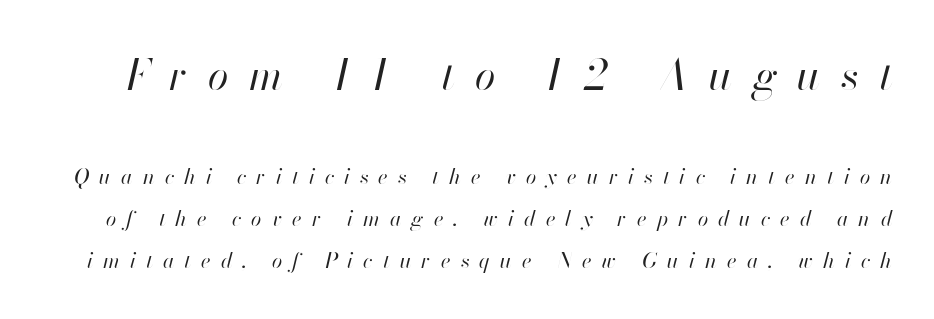
You could only call the tracking loose — the letters float apart. If you squint, the top block still reads clearly — it's the larger of the two. When letters slant like this, we call the style italic. Anything drawn beneath the words? Only blank space. Leading is clearly above the norm, producing a sparse column.
